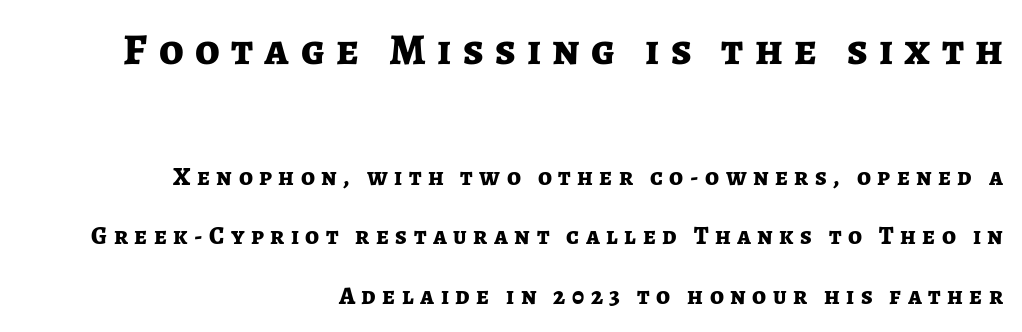
{"serif": "no", "italic": "no", "bold": "yes", "weight": "bold", "width": "normal", "stroke_contrast": "low", "x_height": "medium", "monospaced": "no", "underline": "no", "align": "right", "line_spacing": "loose", "line_spacing_ratio": 2.38, "letter_spacing": "wide", "letter_spacing_em": 0.26, "larger_block": "first", "size_ratio": 1.76, "glyph_px": 44}
